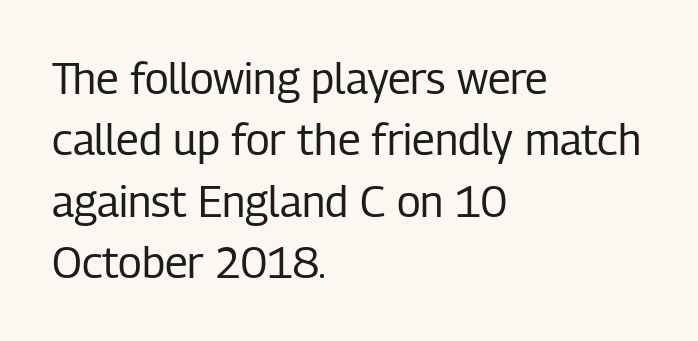
The image shows 43 px regular-weight, condensed sans-serif type, upright; set left-aligned, normal line spacing (1.43x), normal letter spacing, not underlined; low stroke contrast and a medium x-height.
